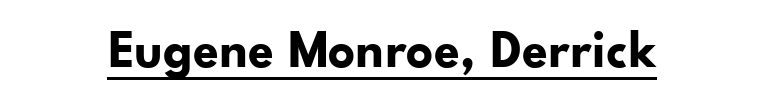
The face used here is rendered with its standard letterfit. Chunky letters — that's bold for sure. Each line of the rendering has a horizontal stroke beneath the glyphs. You can tell it's not italic because the verticals are truly vertical. Classification — sans serif. Note the varied advance widths — an 'i' is clearly narrower than an 'm'.
